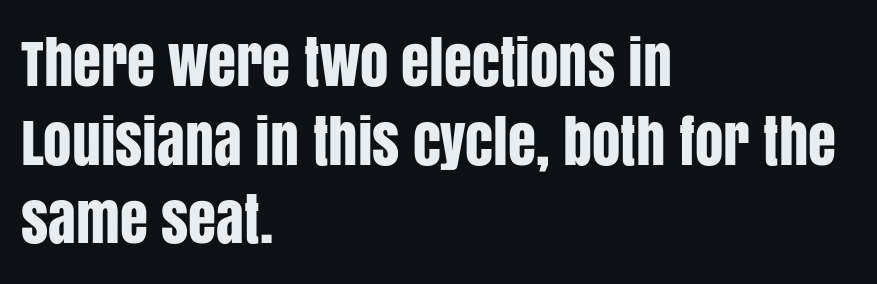
The image shows 57 px condensed sans-serif type, upright; set left-aligned, normal line spacing (1.38x), normal letter spacing, not underlined; low stroke contrast and a large x-height.
